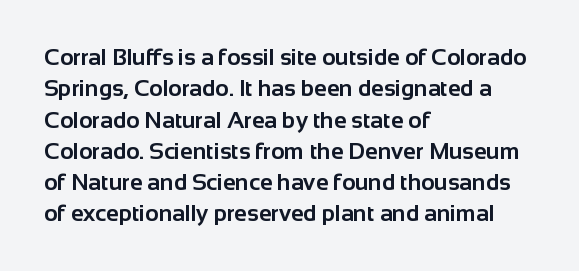
Q: Is the text bold? A: Yes.
Q: Is the text italic (slanted)? A: No, it is upright.
Q: Is the text underlined? A: No.
Q: How is the paragraph aligned? A: Left-aligned.
Q: Is the spacing between letters normal or unusually wide? A: Normal.
Q: Is the spacing between lines tight, normal or loose? A: Normal.
